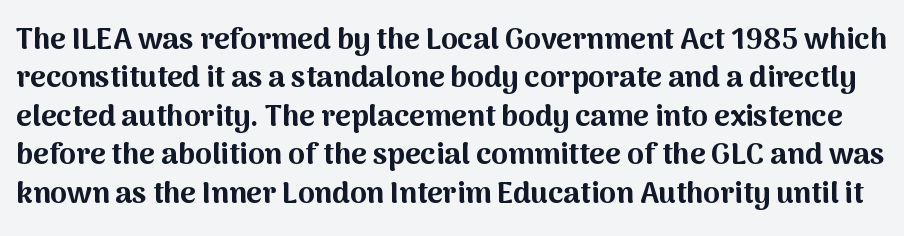
Q: Is the text bold? A: Yes.
Q: Is the text italic (slanted)? A: No, it is upright.
Q: Is the typeface a serif or a sans-serif typeface? A: Sans-serif.
Q: Is the text underlined? A: No.
Q: Is the spacing between letters normal or unusually wide? A: Normal.
Q: Is the spacing between lines tight, normal or loose? A: Normal.
Q: Width (condensed, normal, or wide)? A: Normal.
Q: Stroke contrast? A: Medium.
Q: x-height? A: Medium.
Q: Monospaced? A: No.
